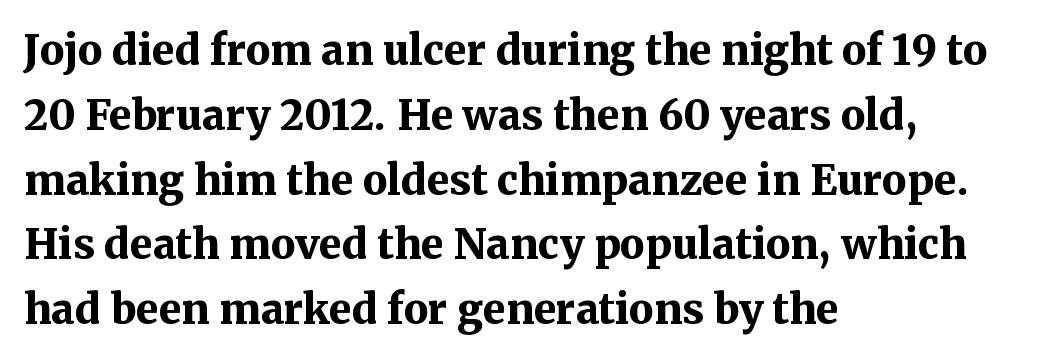
{"serif": "yes", "italic": "no", "bold": "yes", "weight": "bold", "width": "normal", "stroke_contrast": "medium", "x_height": "medium", "monospaced": "no", "underline": "no", "align": "left", "line_spacing": "normal", "line_spacing_ratio": 1.58, "letter_spacing": "normal", "letter_spacing_em": 0.0, "glyph_px": 41}
